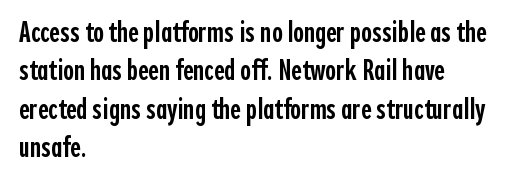
Q: Is the text bold? A: Semi-bold.
Q: Is the text italic (slanted)? A: No, it is upright.
Q: Is the typeface a serif or a sans-serif typeface? A: Sans-serif.
Q: Is the text underlined? A: No.
Q: How is the paragraph aligned? A: Left-aligned.
Q: Is the spacing between letters normal or unusually wide? A: Normal.
Q: Is the spacing between lines tight, normal or loose? A: Normal.
Q: Width (condensed, normal, or wide)? A: Condensed.
Q: x-height? A: Medium.
Q: Monospaced? A: No.
